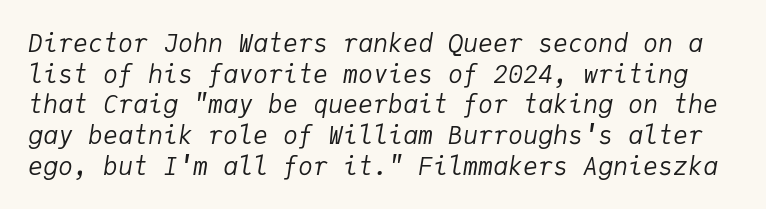
{"italic": "yes", "lean": "right", "slant_degrees": 9, "bold": "no", "underline": "no", "line_spacing_ratio": 1.23, "letter_spacing": "normal", "letter_spacing_em": 0.0, "glyph_px": 25}
